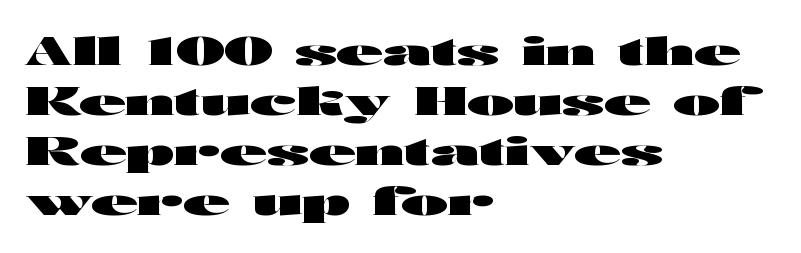
{"serif": "no", "italic": "no", "bold": "yes", "weight": "heavy", "width": "wide", "stroke_contrast": "high", "x_height": "medium", "monospaced": "no", "underline": "no", "align": "left", "line_spacing": "normal", "line_spacing_ratio": 1.32, "letter_spacing": "normal", "letter_spacing_em": 0.0, "glyph_px": 38}
